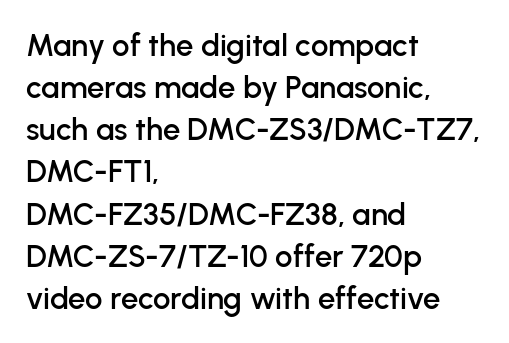
Q: Is the text italic (slanted)? A: No, it is upright.
Q: Is the typeface a serif or a sans-serif typeface? A: Sans-serif.
Q: Is the text underlined? A: No.
Q: How is the paragraph aligned? A: Left-aligned.
Q: Is the spacing between letters normal or unusually wide? A: Normal.
Q: Is the spacing between lines tight, normal or loose? A: Normal.
Q: Width (condensed, normal, or wide)? A: Normal.
Q: Stroke contrast? A: Low.
Q: x-height? A: Medium.
Q: Monospaced? A: No.
